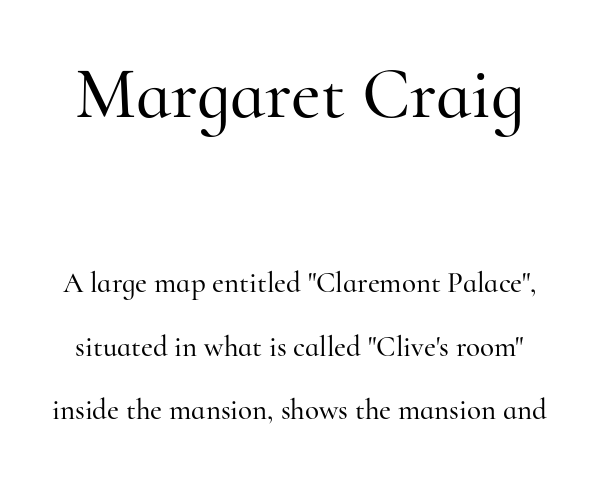
The image shows 72 px serif type, upright; set loose line spacing (2.19x), normal letter spacing, not underlined; the first (top) block is 2.48x larger; high stroke contrast and a small x-height.
